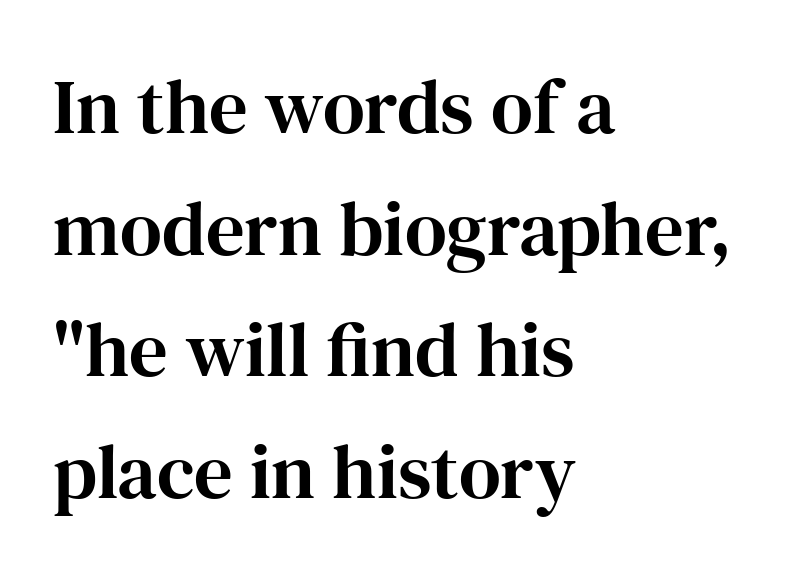
{"serif": "yes", "italic": "no", "width": "normal", "stroke_contrast": "high", "x_height": "medium", "monospaced": "no", "underline": "no", "align": "left", "line_spacing": "normal", "line_spacing_ratio": 1.58, "letter_spacing": "normal", "letter_spacing_em": 0.0, "glyph_px": 77}
